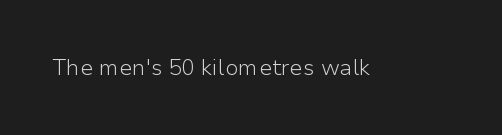
Q: Is the text bold? A: No.
Q: Is the text italic (slanted)? A: No, it is upright.
Q: Is the text underlined? A: No.
Q: Is the spacing between letters normal or unusually wide? A: Normal.
